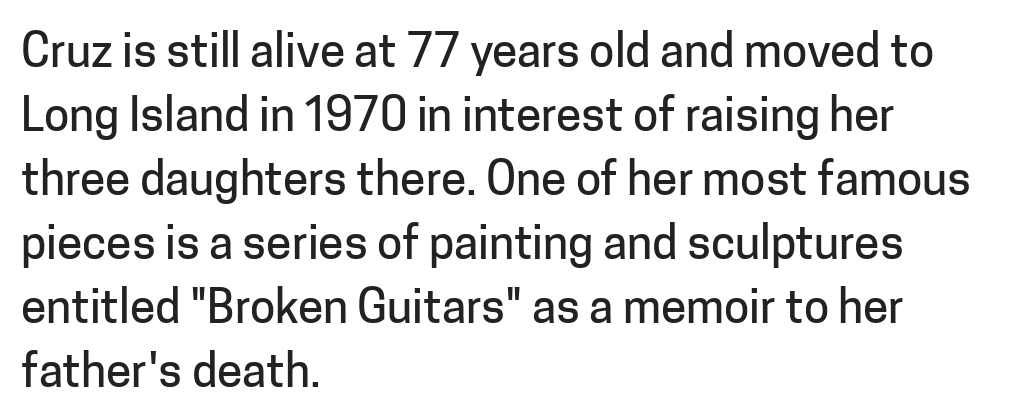
{"serif": "no", "italic": "no", "width": "normal", "stroke_contrast": "low", "x_height": "medium", "monospaced": "no", "underline": "no", "align": "left", "line_spacing": "normal", "line_spacing_ratio": 1.39, "letter_spacing": "normal", "letter_spacing_em": 0.0, "glyph_px": 46}
